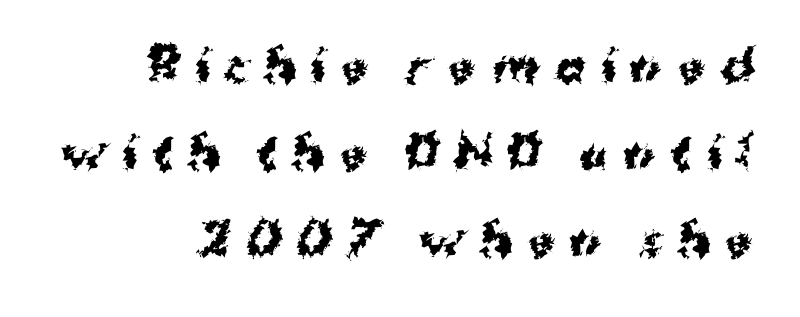
The image shows 44 px bold sans-serif type; set right-aligned, loose line spacing (1.98x), unusually wide letter spacing (+0.36 em), not underlined; medium stroke contrast and a medium x-height.
